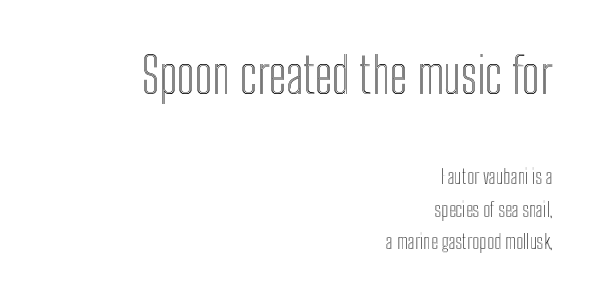
Q: Is the text italic (slanted)? A: No, it is upright.
Q: Is the text underlined? A: No.
Q: How is the paragraph aligned? A: Right-aligned.
Q: Is the spacing between letters normal or unusually wide? A: Normal.
Q: Is the spacing between lines tight, normal or loose? A: Normal.
Q: Which block of text is set in a larger size, the first (top) or the second (bottom)? A: The first (top) one.
Q: Width (condensed, normal, or wide)? A: Condensed.
Q: x-height? A: Medium.
Q: Monospaced? A: No.
